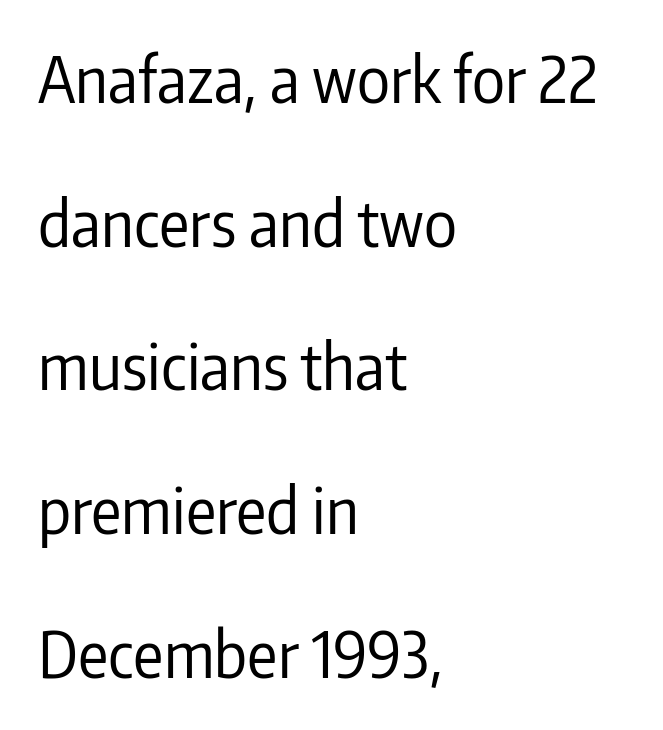
Q: Is the text bold? A: No.
Q: Is the text italic (slanted)? A: No, it is upright.
Q: Is the typeface a serif or a sans-serif typeface? A: Sans-serif.
Q: Is the text underlined? A: No.
Q: How is the paragraph aligned? A: Left-aligned.
Q: Is the spacing between letters normal or unusually wide? A: Normal.
Q: Is the spacing between lines tight, normal or loose? A: Loose.
Q: Width (condensed, normal, or wide)? A: Condensed.
Q: Stroke contrast? A: Low.
Q: x-height? A: Medium.
Q: Monospaced? A: No.
